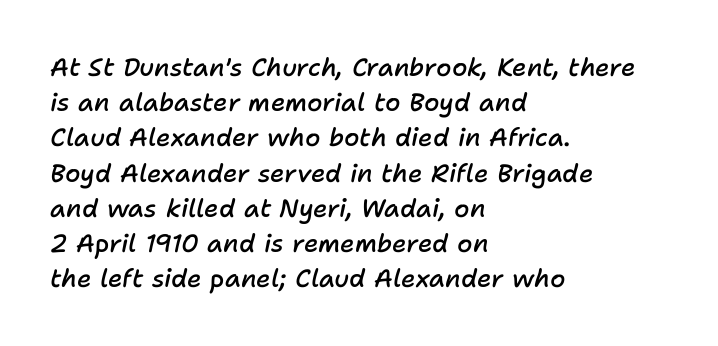
The letterforms sit shoulder to shoulder at normal distance. Stems and bowls a touch heavier than normal — semibold. Horizontal alignment here is leftward, the default for most running prose. Notice how the stems are inclined rather than vertical — that's the hallmark of italics. Honestly, the row spacing looks completely unremarkable.
